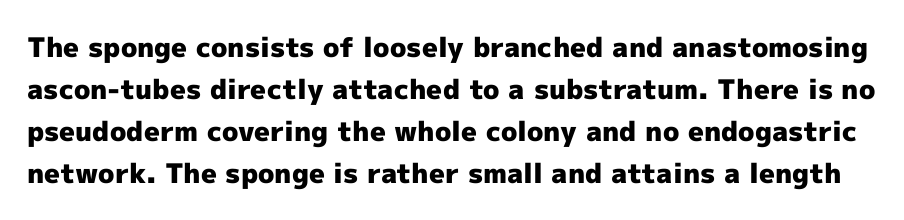
Q: Is the text bold? A: Yes.
Q: Is the text italic (slanted)? A: No, it is upright.
Q: Is the text underlined? A: No.
Q: Is the spacing between letters normal or unusually wide? A: Normal.
Q: Is the spacing between lines tight, normal or loose? A: Normal.
